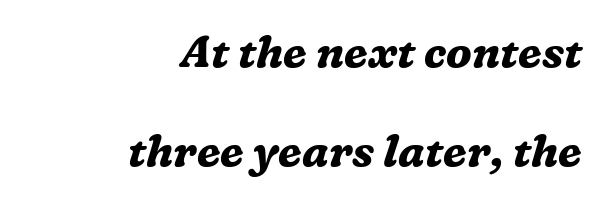
{"serif": "yes", "italic": "yes", "lean": "right", "slant_degrees": 16, "bold": "yes", "weight": "bold", "width": "normal", "stroke_contrast": "medium", "x_height": "medium", "monospaced": "no", "underline": "no", "align": "right", "line_spacing": "loose", "line_spacing_ratio": 2.26, "letter_spacing": "normal", "letter_spacing_em": 0.0, "glyph_px": 44}
